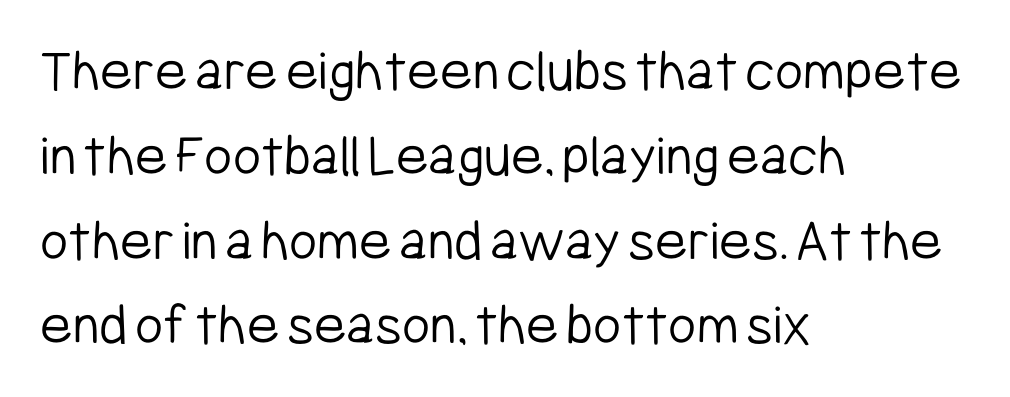
Q: Is the text bold? A: No.
Q: Is the text italic (slanted)? A: No, it is upright.
Q: Is the typeface a serif or a sans-serif typeface? A: Sans-serif.
Q: Is the text underlined? A: No.
Q: How is the paragraph aligned? A: Left-aligned.
Q: Is the spacing between letters normal or unusually wide? A: Normal.
Q: Is the spacing between lines tight, normal or loose? A: Normal.
Q: Width (condensed, normal, or wide)? A: Condensed.
Q: Stroke contrast? A: Low.
Q: x-height? A: Medium.
Q: Monospaced? A: No.
